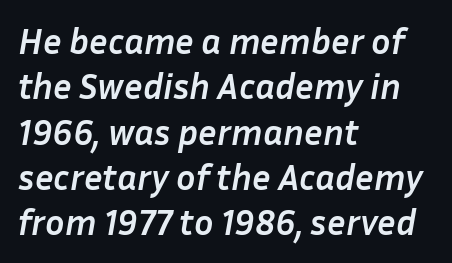
{"italic": "yes", "lean": "right", "slant_degrees": 10, "bold": "yes", "weight": "semibold", "width": "normal", "stroke_contrast": "low", "x_height": "medium", "monospaced": "no", "underline": "no", "align": "left", "line_spacing": "normal", "line_spacing_ratio": 1.26, "letter_spacing": "normal", "letter_spacing_em": 0.0, "glyph_px": 36}
